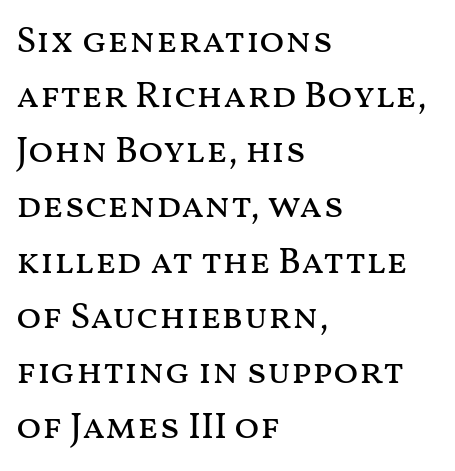
The image shows 37 px regular-weight, wide type, upright; set left-aligned, normal line spacing (1.49x), normal letter spacing, not underlined; medium stroke contrast and a medium x-height.
